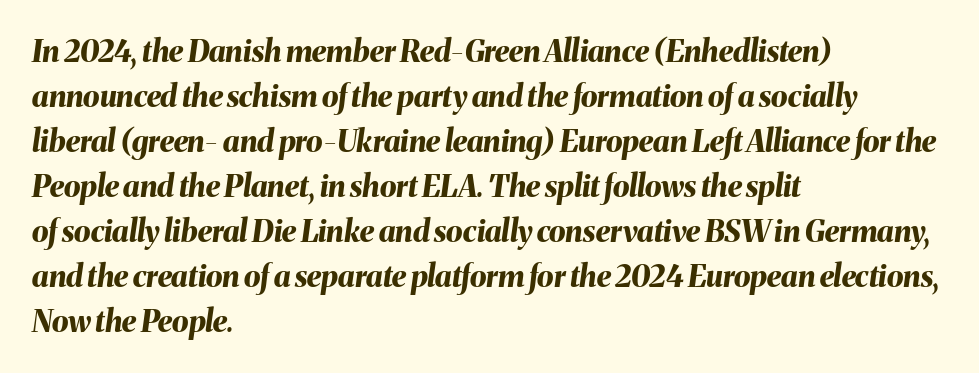
There's an unmistakable incline to the writing here. Do the characters align in a grid? No, the font is proportional. Descenders are the only things crossing below the line. The typesetting leans heavy: a genuine bold. Visually the block forms a straight wall on the left and a jagged coastline on the right.
